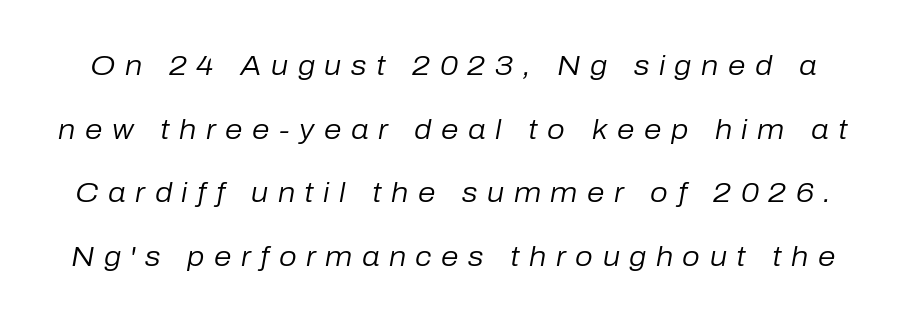
The image shows 28 px regular-weight type, italic (leaning right); set loose line spacing (2.27x), unusually wide letter spacing (+0.34 em), not underlined; low stroke contrast and a medium x-height.
